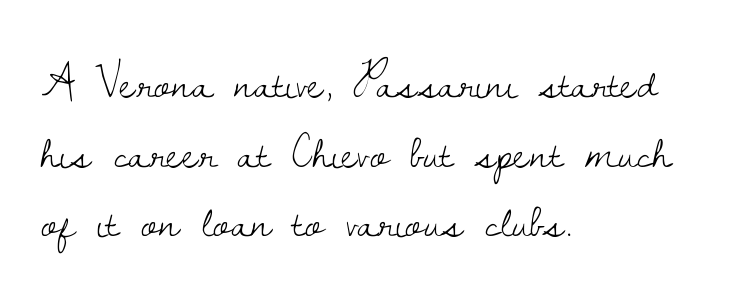
The image shows 49 px light serif type; set left-aligned, normal line spacing (1.42x), normal letter spacing, not underlined; low stroke contrast and a small x-height.
